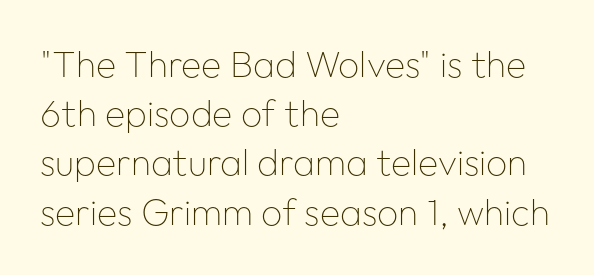
Think of a printed novel: that variable character pitch is what you see here. Honestly, the row spacing looks completely unremarkable. The specimen reads as upright at a glance. Nobody drew a line under any word here.
